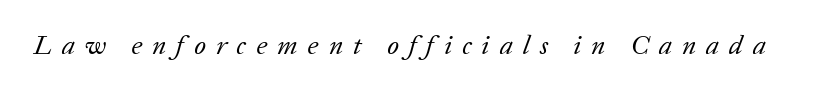
Q: Is the text bold? A: No.
Q: Is the text italic (slanted)? A: Yes, it leans right by about 20 degrees.
Q: Is the text underlined? A: No.
Q: Is the spacing between letters normal or unusually wide? A: Unusually wide.
